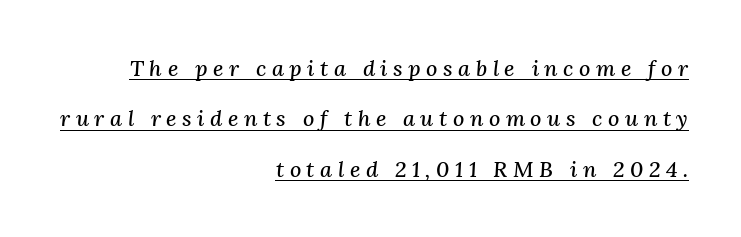
Q: Is the text italic (slanted)? A: Yes, it leans right by about 3 degrees.
Q: Is the text underlined? A: Yes.
Q: How is the paragraph aligned? A: Right-aligned.
Q: Is the spacing between letters normal or unusually wide? A: Unusually wide.
Q: Is the spacing between lines tight, normal or loose? A: Loose.
